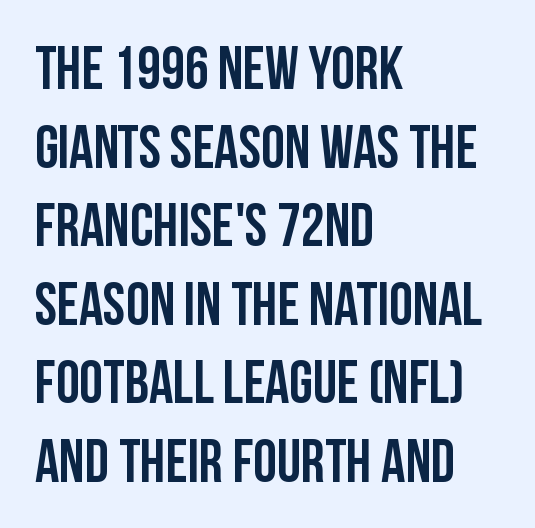
The image shows 60 px semibold, condensed sans-serif type, upright; set left-aligned, normal line spacing (1.31x), normal letter spacing, not underlined; low stroke contrast and a large x-height.
